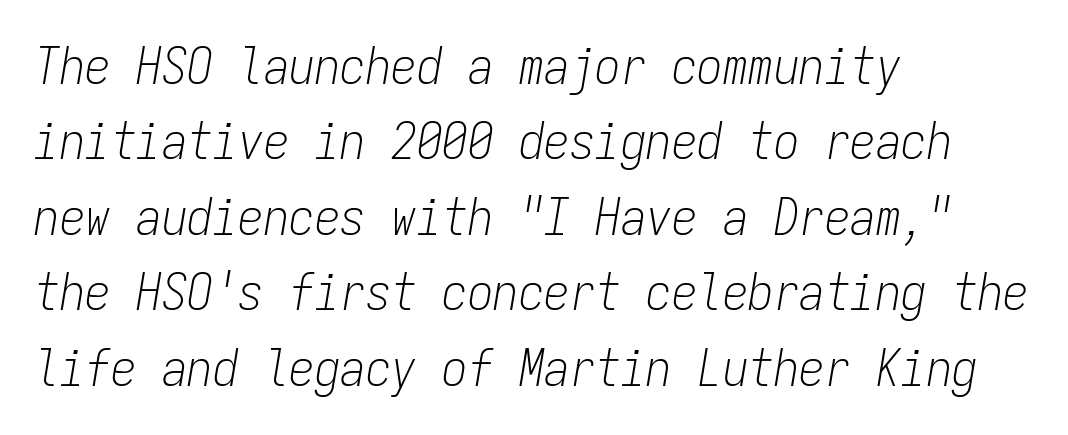
Q: Is the text bold? A: No.
Q: Is the text italic (slanted)? A: Yes, it leans right by about 9 degrees.
Q: Is the text underlined? A: No.
Q: How is the paragraph aligned? A: Left-aligned.
Q: Is the spacing between letters normal or unusually wide? A: Normal.
Q: Is the spacing between lines tight, normal or loose? A: Normal.
Q: Width (condensed, normal, or wide)? A: Condensed.
Q: Stroke contrast? A: Low.
Q: x-height? A: Medium.
Q: Monospaced? A: Yes.
